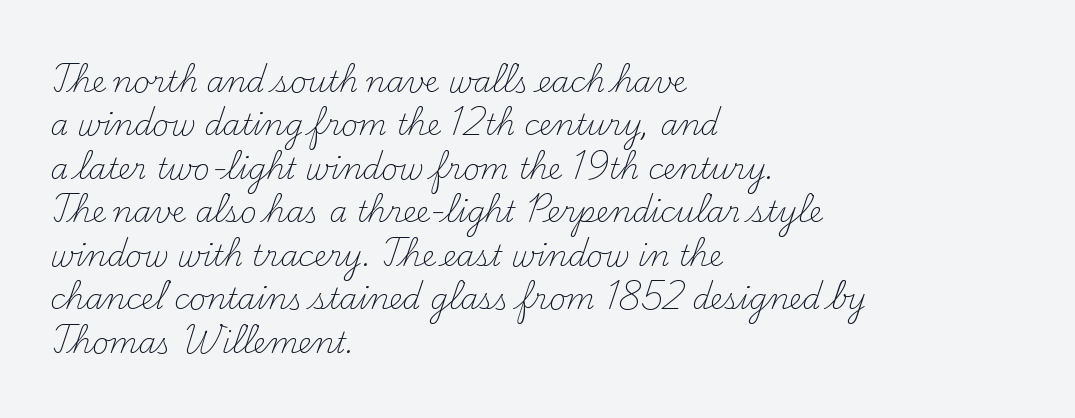
The passage shown has conventional tracking throughout. A bare baseline throughout the passage. All the whitespace from short lines collects on the right. The strokes carry an ordinary text weight at most.
